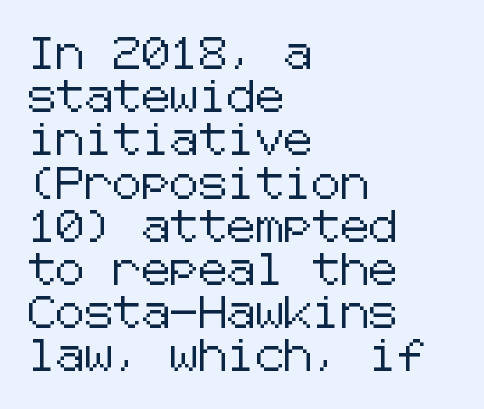
Q: Is the text italic (slanted)? A: No, it is upright.
Q: Is the typeface a serif or a sans-serif typeface? A: Sans-serif.
Q: Is the text underlined? A: No.
Q: How is the paragraph aligned? A: Left-aligned.
Q: Is the spacing between letters normal or unusually wide? A: Normal.
Q: Is the spacing between lines tight, normal or loose? A: Normal.
Q: Width (condensed, normal, or wide)? A: Normal.
Q: Stroke contrast? A: Low.
Q: x-height? A: Medium.
